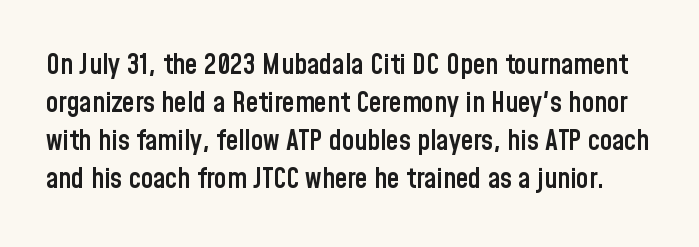
The image shows 28 px semibold, condensed sans-serif type, upright; set normal line spacing (1.36x), normal letter spacing, not underlined; low stroke contrast and a medium x-height.
